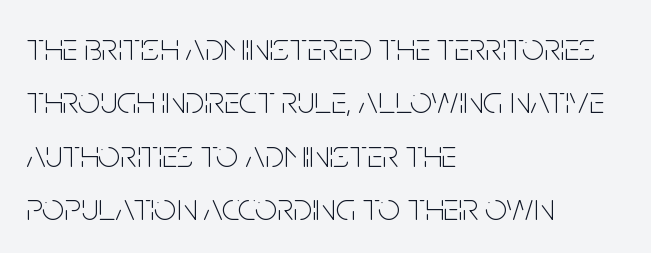
Q: Is the text bold? A: No.
Q: Is the text italic (slanted)? A: No, it is upright.
Q: Is the typeface a serif or a sans-serif typeface? A: Sans-serif.
Q: Is the text underlined? A: No.
Q: How is the paragraph aligned? A: Left-aligned.
Q: Is the spacing between letters normal or unusually wide? A: Normal.
Q: Is the spacing between lines tight, normal or loose? A: Normal.
Q: Width (condensed, normal, or wide)? A: Condensed.
Q: Stroke contrast? A: Low.
Q: x-height? A: Large.
Q: Monospaced? A: No.
